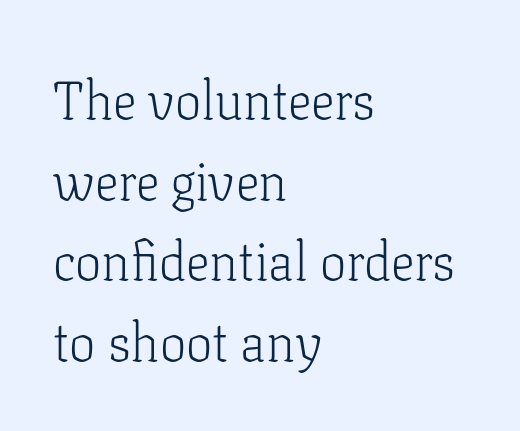
Q: Is the text bold? A: No.
Q: Is the text italic (slanted)? A: No, it is upright.
Q: Is the typeface a serif or a sans-serif typeface? A: Serif.
Q: Is the text underlined? A: No.
Q: How is the paragraph aligned? A: Left-aligned.
Q: Is the spacing between letters normal or unusually wide? A: Normal.
Q: Is the spacing between lines tight, normal or loose? A: Normal.
Q: Width (condensed, normal, or wide)? A: Normal.
Q: Stroke contrast? A: Low.
Q: x-height? A: Medium.
Q: Monospaced? A: No.
